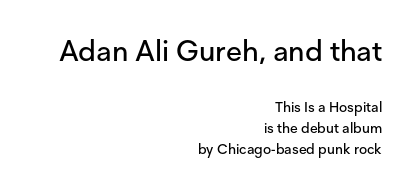
{"serif": "no", "italic": "no", "width": "normal", "stroke_contrast": "low", "x_height": "medium", "monospaced": "no", "underline": "no", "align": "right", "line_spacing": "normal", "line_spacing_ratio": 1.53, "letter_spacing": "normal", "letter_spacing_em": 0.0, "larger_block": "first", "size_ratio": 2.07, "glyph_px": 29}
